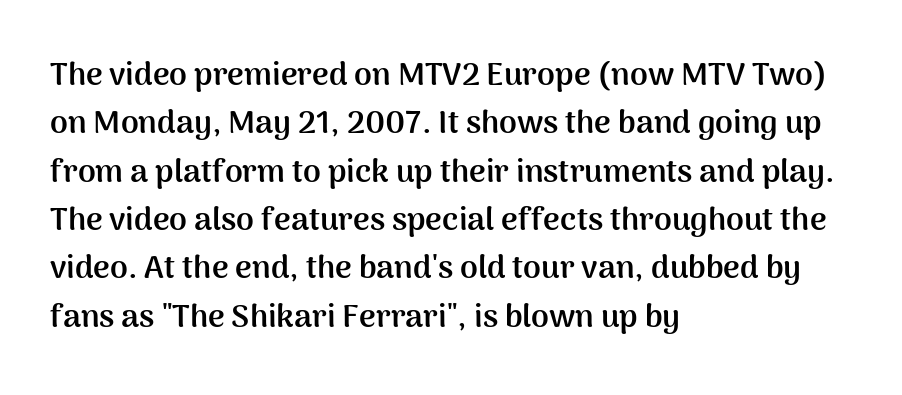
Is the block centered? No — it sits flush against the left margin. The glyphs are unaccompanied by any horizontal stroke below them. Is there any slant? The stems are plumb. You could not count columns in this text — the font is proportionally spaced. Letterform terminals end flat and unadorned throughout the passage. The passage shown stacks its lines at a standard gap.
